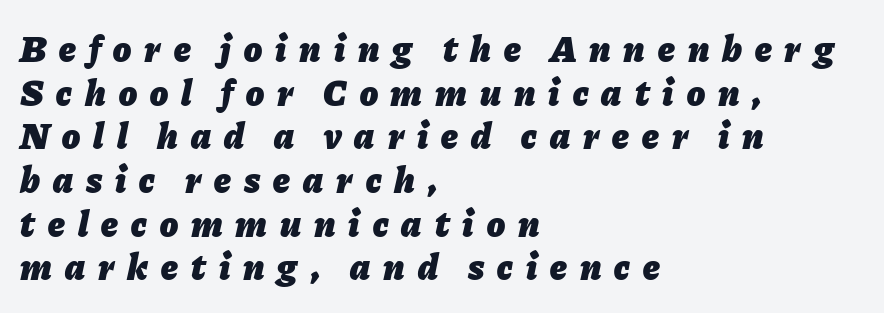
The words here are not underlined. Pretty heavy lettering here — definitely bold. Think of a printed novel: that variable character pitch is what you see here. Quick note: italic.
